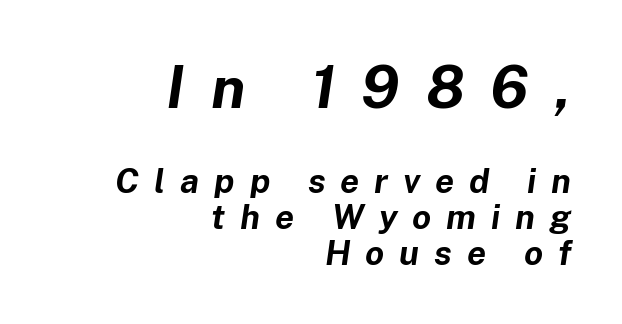
Q: Is the text bold? A: Yes.
Q: Is the text italic (slanted)? A: Yes, it leans right by about 8 degrees.
Q: Is the text underlined? A: No.
Q: How is the paragraph aligned? A: Right-aligned.
Q: Is the spacing between letters normal or unusually wide? A: Unusually wide.
Q: Is the spacing between lines tight, normal or loose? A: Tight.
Q: Which block of text is set in a larger size, the first (top) or the second (bottom)? A: The first (top) one.
Q: Width (condensed, normal, or wide)? A: Normal.
Q: Stroke contrast? A: Low.
Q: x-height? A: Medium.
Q: Monospaced? A: No.
